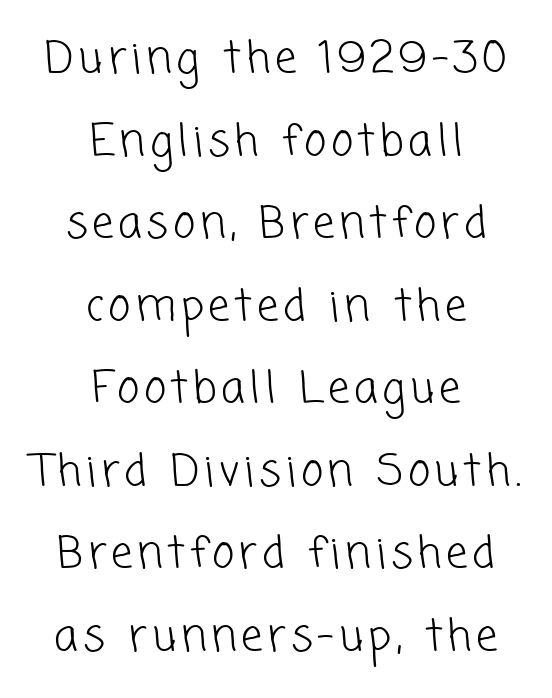
Q: Is the text bold? A: No.
Q: Is the typeface a serif or a sans-serif typeface? A: Sans-serif.
Q: Is the text underlined? A: No.
Q: How is the paragraph aligned? A: Centered.
Q: Is the spacing between lines tight, normal or loose? A: Loose.
Q: Width (condensed, normal, or wide)? A: Normal.
Q: Stroke contrast? A: Low.
Q: x-height? A: Medium.
Q: Monospaced? A: No.
